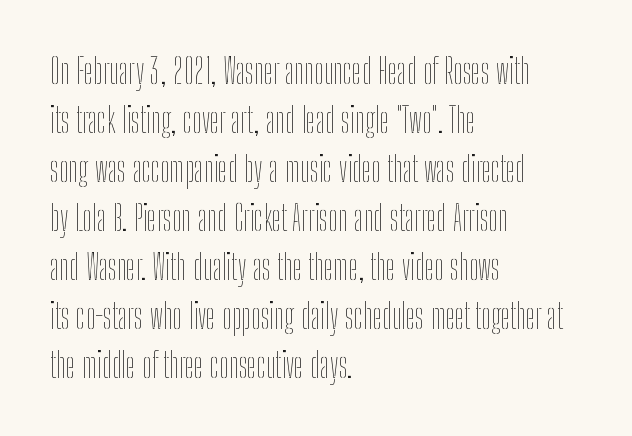
Q: Is the text bold? A: No.
Q: Is the text italic (slanted)? A: No, it is upright.
Q: Is the text underlined? A: No.
Q: How is the paragraph aligned? A: Left-aligned.
Q: Is the spacing between letters normal or unusually wide? A: Normal.
Q: Is the spacing between lines tight, normal or loose? A: Normal.
Q: Width (condensed, normal, or wide)? A: Condensed.
Q: Stroke contrast? A: Low.
Q: x-height? A: Medium.
Q: Monospaced? A: No.
